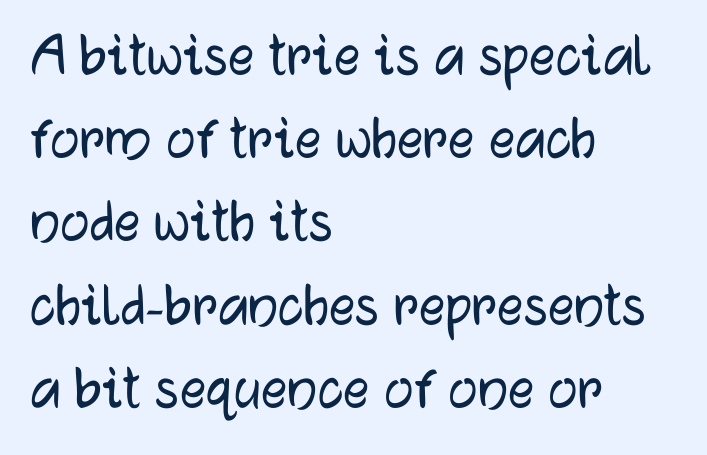
Q: Is the text italic (slanted)? A: No, it is upright.
Q: Is the typeface a serif or a sans-serif typeface? A: Sans-serif.
Q: Is the text underlined? A: No.
Q: How is the paragraph aligned? A: Left-aligned.
Q: Is the spacing between letters normal or unusually wide? A: Normal.
Q: Is the spacing between lines tight, normal or loose? A: Normal.
Q: Width (condensed, normal, or wide)? A: Normal.
Q: Stroke contrast? A: Low.
Q: x-height? A: Medium.
Q: Monospaced? A: No.
